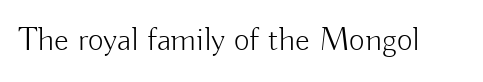
Q: Is the text bold? A: No.
Q: Is the text italic (slanted)? A: No, it is upright.
Q: Is the typeface a serif or a sans-serif typeface? A: Sans-serif.
Q: Is the text underlined? A: No.
Q: Is the spacing between letters normal or unusually wide? A: Normal.
Q: Width (condensed, normal, or wide)? A: Normal.
Q: Stroke contrast? A: Low.
Q: x-height? A: Small.
Q: Monospaced? A: No.
